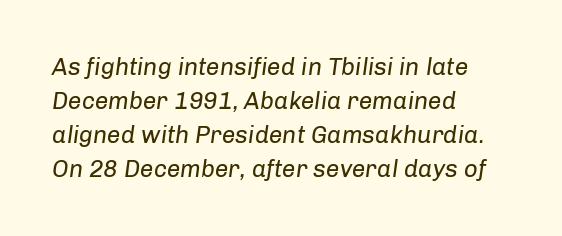
{"italic": "yes", "lean": "right", "slant_degrees": 8, "bold": "no", "underline": "no", "align": "left", "line_spacing": "normal", "line_spacing_ratio": 1.42, "letter_spacing": "normal", "letter_spacing_em": 0.0, "glyph_px": 24}
